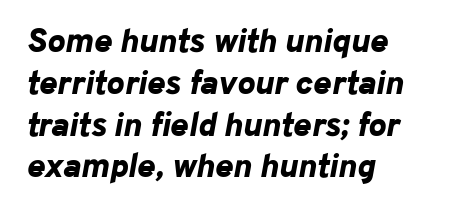
{"italic": "yes", "lean": "right", "slant_degrees": 10, "bold": "yes", "weight": "bold", "width": "normal", "stroke_contrast": "low", "x_height": "medium", "monospaced": "no", "underline": "no", "align": "left", "line_spacing_ratio": 1.23, "letter_spacing": "normal", "letter_spacing_em": 0.0, "glyph_px": 34}
